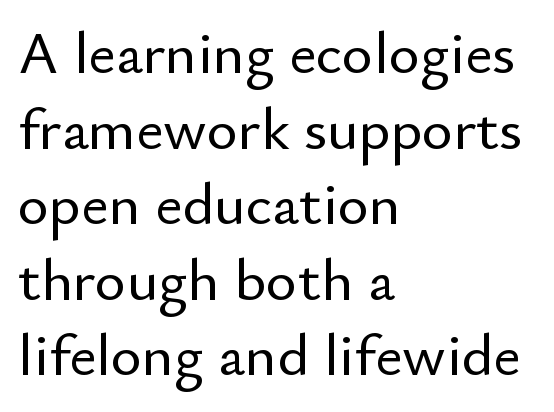
The image shows 60 px sans-serif type, upright; set left-aligned, normal line spacing (1.26x), normal letter spacing, not underlined; low stroke contrast and a small x-height.
